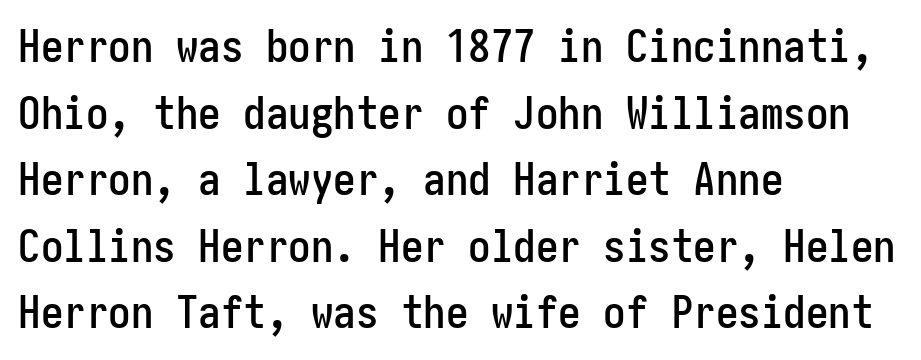
The image shows 45 px condensed sans-serif type, upright; set left-aligned, normal line spacing (1.48x), normal letter spacing, not underlined; low stroke contrast and a medium x-height.
